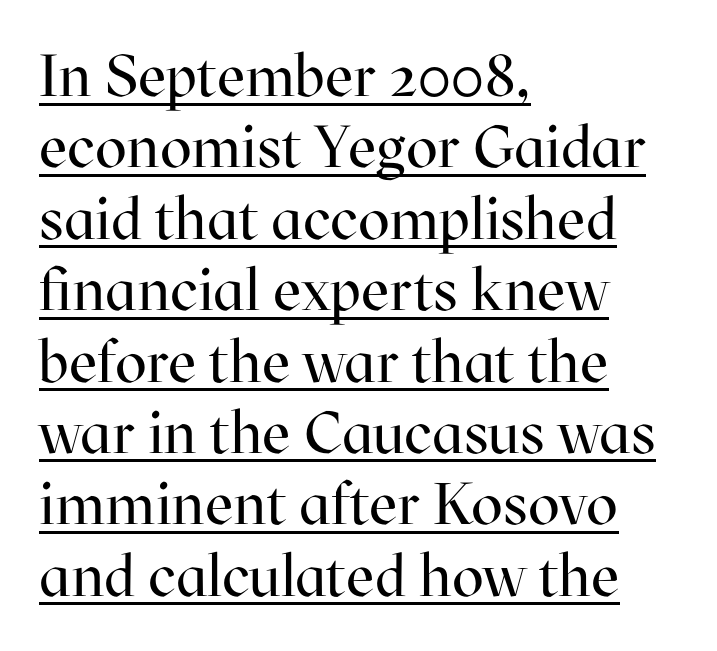
{"serif": "yes", "italic": "no", "bold": "no", "weight": "regular", "width": "normal", "stroke_contrast": "high", "x_height": "medium", "monospaced": "no", "underline": "yes", "align": "left", "line_spacing_ratio": 1.21, "letter_spacing": "normal", "letter_spacing_em": 0.0, "glyph_px": 59}
